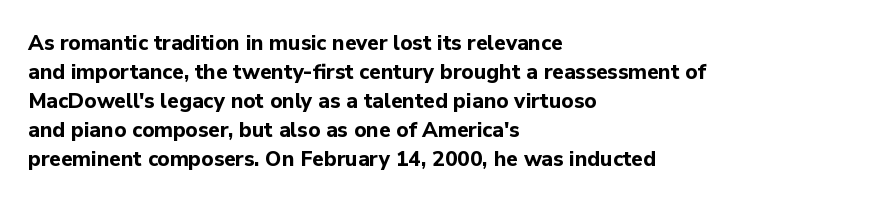
The lines are quadded left. These lines keep a tight, regular rhythm from letter to letter. The gap between lines stays unmarked. It's the straight-up-and-down kind of type. The rendering uses a moderate line-height, typical for paragraphs. Pretty heavy lettering here — definitely bold.
